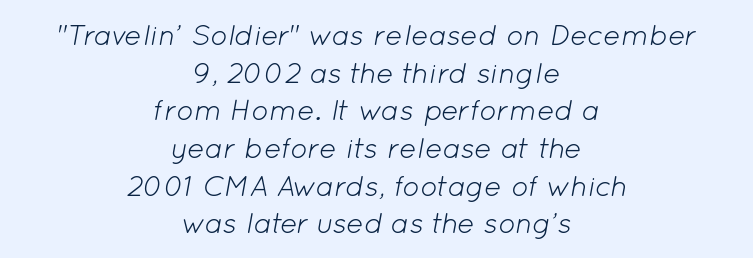
{"italic": "yes", "lean": "right", "slant_degrees": 12, "bold": "no", "weight": "light", "width": "normal", "stroke_contrast": "low", "x_height": "medium", "monospaced": "no", "underline": "no", "align": "center", "line_spacing": "normal", "line_spacing_ratio": 1.3, "letter_spacing": "normal", "letter_spacing_em": 0.0, "glyph_px": 29}
